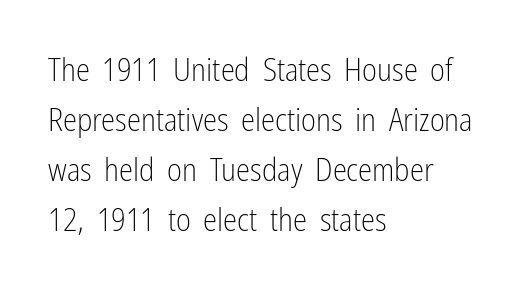
The image shows 32 px light, condensed sans-serif type, upright; set left-aligned, normal line spacing (1.56x), normal letter spacing, not underlined; low stroke contrast and a medium x-height.
